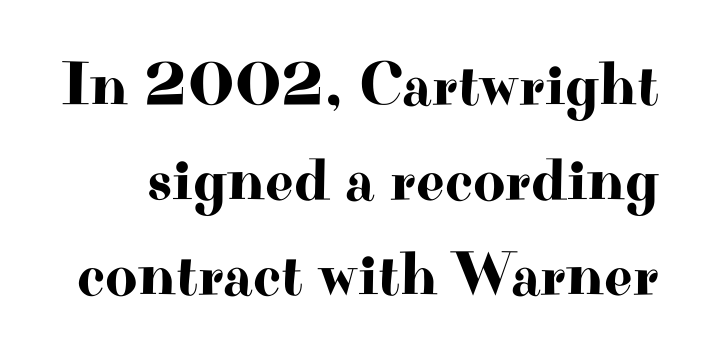
Q: Is the text italic (slanted)? A: No, it is upright.
Q: Is the typeface a serif or a sans-serif typeface? A: Serif.
Q: Is the text underlined? A: No.
Q: Is the spacing between letters normal or unusually wide? A: Normal.
Q: Is the spacing between lines tight, normal or loose? A: Normal.
Q: Width (condensed, normal, or wide)? A: Wide.
Q: Stroke contrast? A: High.
Q: x-height? A: Small.
Q: Monospaced? A: No.
